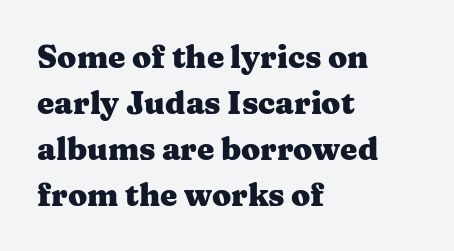
The image shows 31 px heavy, wide serif type, upright; set left-aligned, normal line spacing (1.48x), normal letter spacing, not underlined; medium stroke contrast and a medium x-height.
